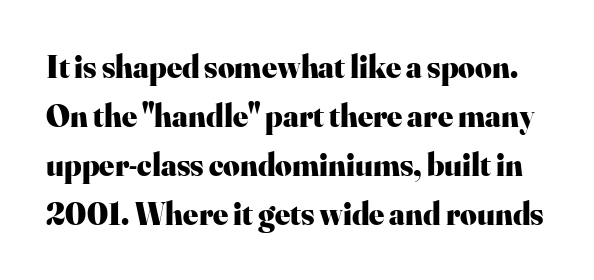
The leading is moderate, giving the passage an even texture. Nothing unusual about the tracking: characters are spaced as the font intends. Is this a sans? No — the strokes have serifs. Rendered with straight, roman letterforms. Think of a printed novel: that variable character pitch is what you see here.
